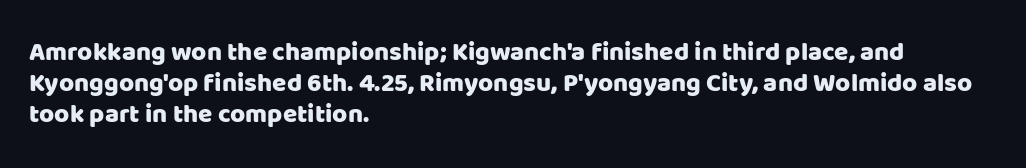
Q: Is the text italic (slanted)? A: No, it is upright.
Q: Is the text underlined? A: No.
Q: How is the paragraph aligned? A: Left-aligned.
Q: Is the spacing between letters normal or unusually wide? A: Normal.
